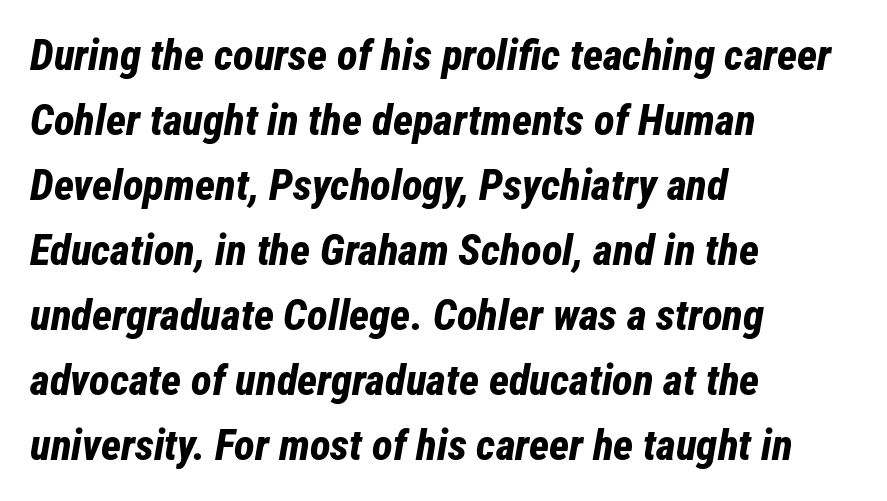
{"italic": "yes", "lean": "right", "slant_degrees": 12, "bold": "yes", "weight": "bold", "width": "condensed", "stroke_contrast": "low", "x_height": "medium", "monospaced": "no", "underline": "no", "align": "left", "line_spacing": "normal", "line_spacing_ratio": 1.51, "letter_spacing": "normal", "letter_spacing_em": 0.0, "glyph_px": 43}
